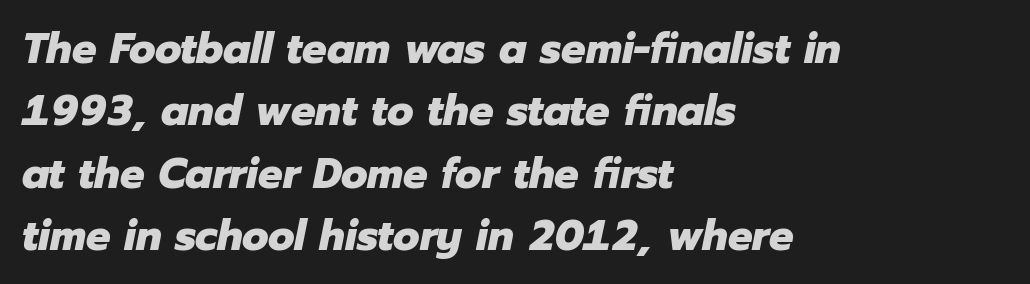
The image shows 43 px heavy type, italic (leaning right); set left-aligned, normal line spacing (1.45x), normal letter spacing, not underlined; low stroke contrast and a medium x-height.
